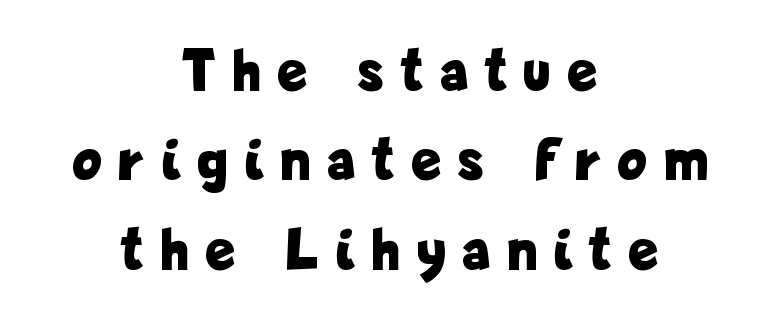
Underline: absent. The glyphs in this specimen are sans serif. A typesetter would call this proportional, since set widths differ per character. Posture: straight, roman, zero tilt. Teacher's note: observe the equal gaps on both sides — that is centered alignment.
